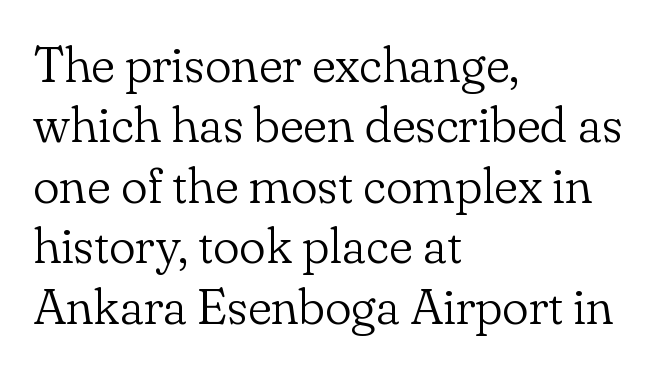
The image shows 50 px light serif type, upright; set left-aligned, line spacing 1.21x, normal letter spacing, not underlined; low stroke contrast and a small x-height.
